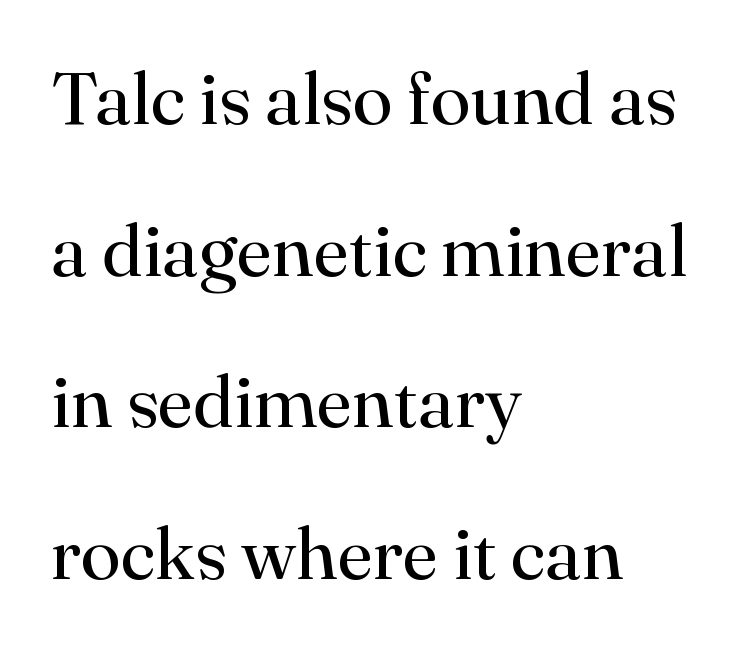
{"serif": "yes", "italic": "no", "bold": "no", "weight": "regular", "width": "normal", "stroke_contrast": "high", "x_height": "small", "monospaced": "no", "underline": "no", "align": "left", "line_spacing": "loose", "line_spacing_ratio": 2.05, "letter_spacing": "normal", "letter_spacing_em": 0.0, "glyph_px": 74}
